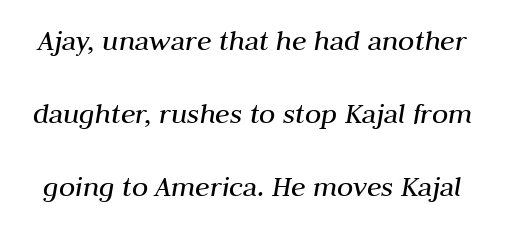
The image shows 30 px regular-weight type, italic (leaning right); set loose line spacing (2.44x), normal letter spacing, not underlined; medium stroke contrast and a medium x-height.
